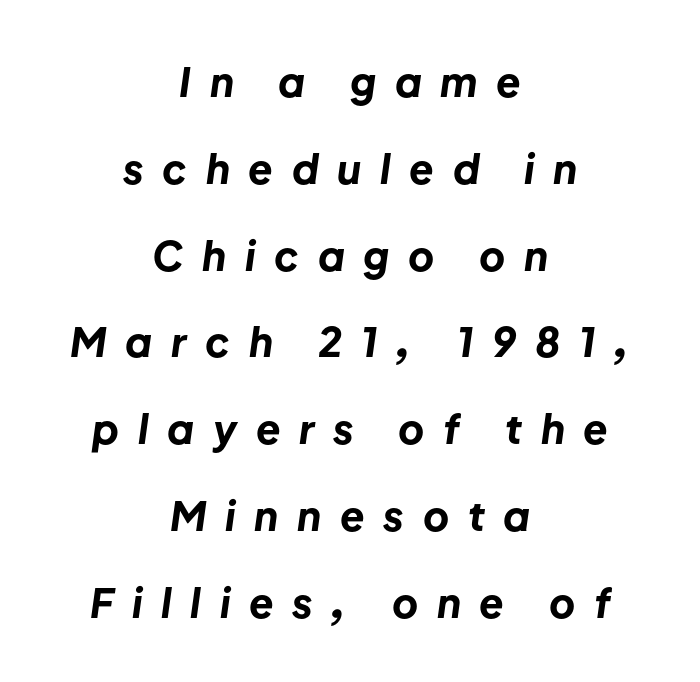
Q: Is the text bold? A: Yes.
Q: Is the text italic (slanted)? A: Yes, it leans right by about 8 degrees.
Q: Is the text underlined? A: No.
Q: How is the paragraph aligned? A: Centered.
Q: Is the spacing between letters normal or unusually wide? A: Unusually wide.
Q: Is the spacing between lines tight, normal or loose? A: Loose.
Q: Width (condensed, normal, or wide)? A: Normal.
Q: Stroke contrast? A: Low.
Q: x-height? A: Medium.
Q: Monospaced? A: No.
